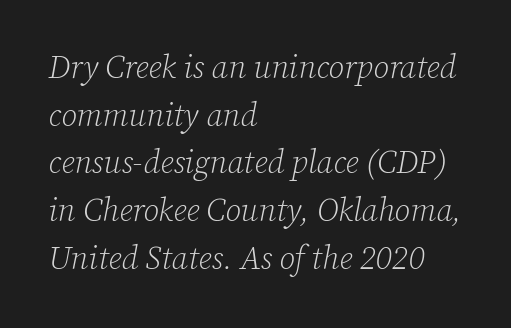
The image shows 32 px light serif type, italic (leaning right); set left-aligned, normal line spacing (1.49x), normal letter spacing, not underlined; low stroke contrast and a medium x-height.
